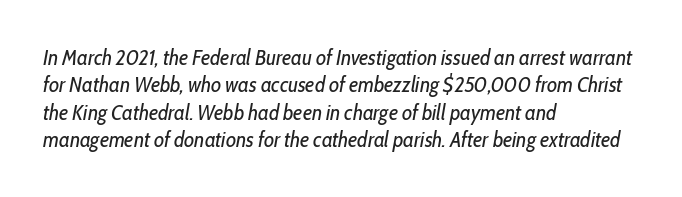
{"italic": "yes", "lean": "right", "slant_degrees": 10, "bold": "no", "underline": "no", "align": "left", "line_spacing": "normal", "line_spacing_ratio": 1.25, "letter_spacing": "normal", "letter_spacing_em": 0.0, "glyph_px": 22}
